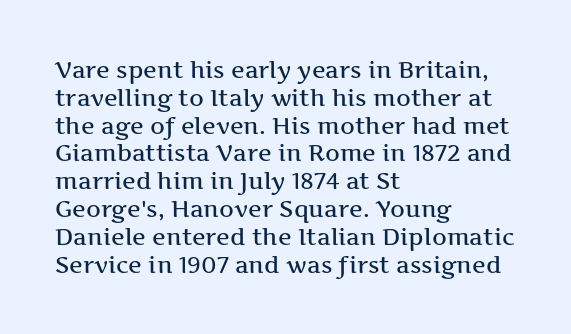
{"italic": "no", "underline": "no", "align": "left", "line_spacing_ratio": 1.21, "letter_spacing": "normal", "letter_spacing_em": 0.0, "glyph_px": 23}
